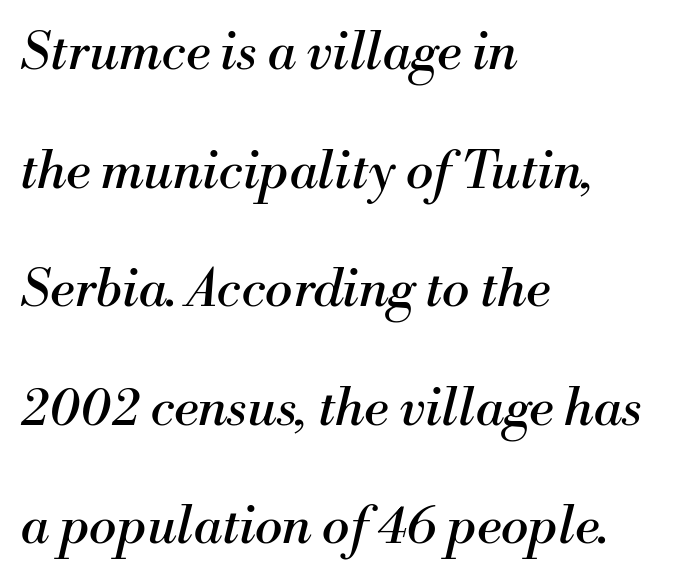
Q: Is the text bold? A: No.
Q: Is the text italic (slanted)? A: Yes, it leans right by about 13 degrees.
Q: Is the typeface a serif or a sans-serif typeface? A: Serif.
Q: Is the text underlined? A: No.
Q: How is the paragraph aligned? A: Left-aligned.
Q: Is the spacing between letters normal or unusually wide? A: Normal.
Q: Is the spacing between lines tight, normal or loose? A: Loose.
Q: Width (condensed, normal, or wide)? A: Normal.
Q: Stroke contrast? A: Medium.
Q: x-height? A: Small.
Q: Monospaced? A: No.
